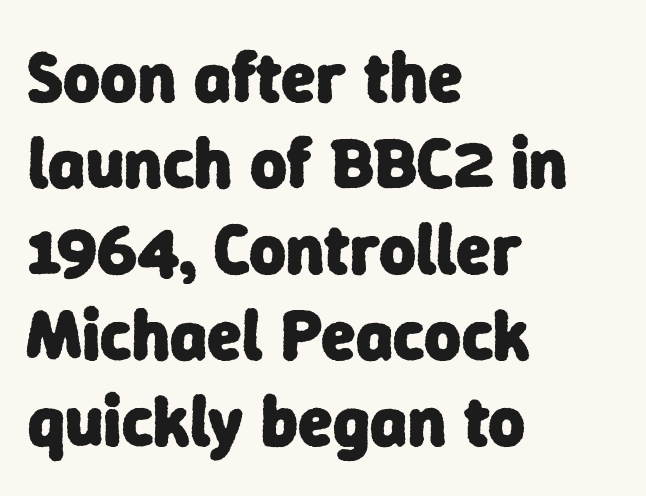
Q: Is the text bold? A: Yes.
Q: Is the typeface a serif or a sans-serif typeface? A: Sans-serif.
Q: Is the text underlined? A: No.
Q: How is the paragraph aligned? A: Left-aligned.
Q: Is the spacing between letters normal or unusually wide? A: Normal.
Q: Width (condensed, normal, or wide)? A: Normal.
Q: Stroke contrast? A: Low.
Q: x-height? A: Medium.
Q: Monospaced? A: No.
